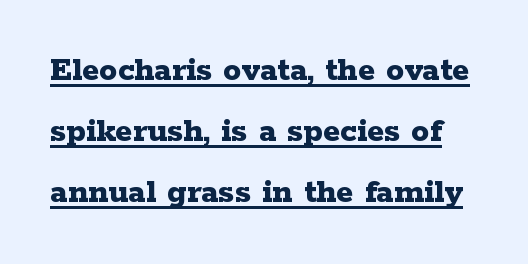
The image shows 36 px bold, wide serif type, upright; set normal line spacing (1.69x), normal letter spacing, underlined; low stroke contrast and a medium x-height.
